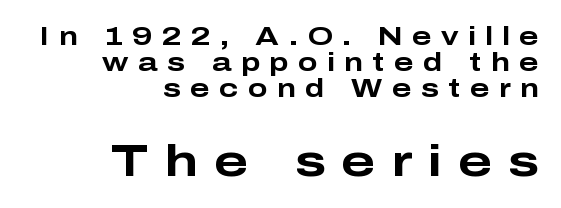
Character size in the trailing block exceeds that of the leading block. This is sans-serif lettering, the kind often seen on screens and signage. The letters advance in unequal steps, a hallmark of proportional type. How are the letters spaced? Widely, with obvious added tracking.
